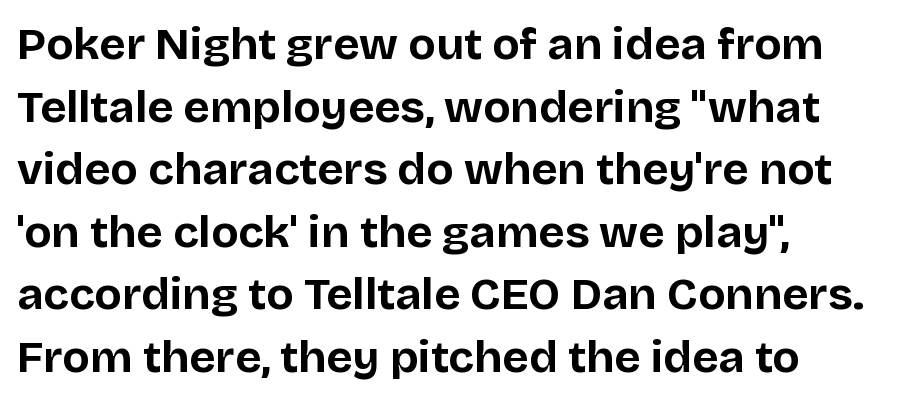
Tracking here is standard; glyphs follow each other at the usual distance. The space between consecutive lines is moderate. Spacing verdict: proportional, widths tailored to each character. Vertical strokes here are truly vertical. The string is rendered with underlining switched off. The type family on display is of the sans-serif kind.
